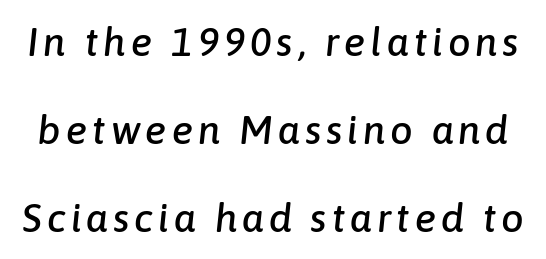
The face used here is proportionally spaced, like ordinary book or web type. The strip under each line holds only bare page. The space between consecutive lines is lavish. Would a proofreader flag this as italicized? Yes.
